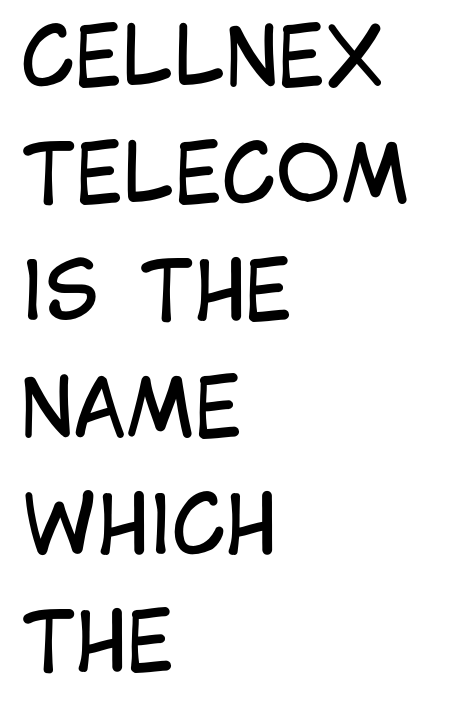
{"serif": "no", "italic": "no", "bold": "no", "weight": "regular", "width": "condensed", "stroke_contrast": "low", "x_height": "large", "monospaced": "no", "underline": "no", "align": "left", "line_spacing": "normal", "line_spacing_ratio": 1.48, "letter_spacing": "normal", "letter_spacing_em": 0.0, "glyph_px": 79}
